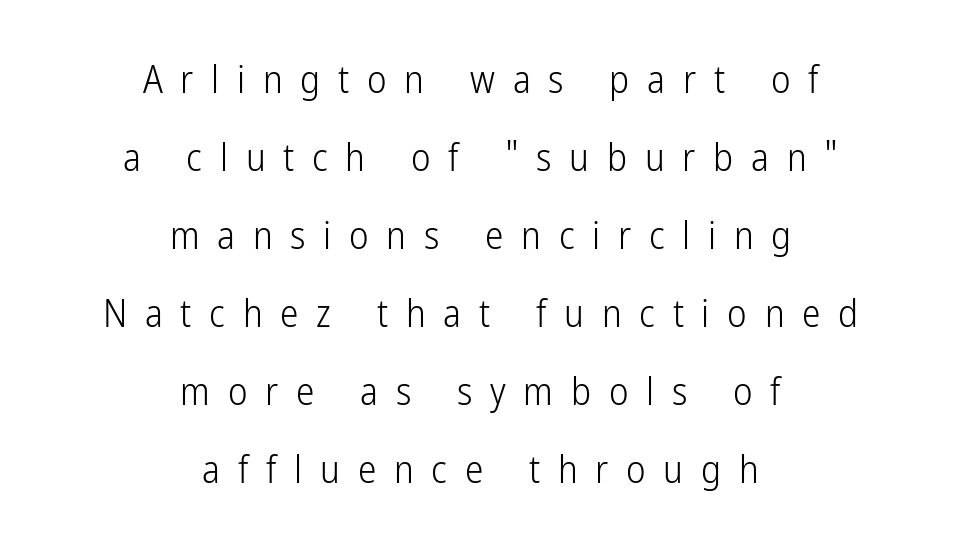
Both edges are ragged and mirror each other, which tells us the setting is centered. A sans-serif font was chosen for this passage. The vertical gap from one line to the next is large. What stands out about the letter spacing? Its width — letters are far apart.
